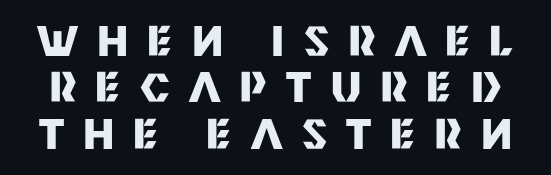
Each letter keeps its own natural width here, so spacing adapts to shape. Style check: upright. Are there feet on the stems? There aren't — it's a sans. The space directly below the letters is spotless. Strokes here are thick enough to call this a true bold.
